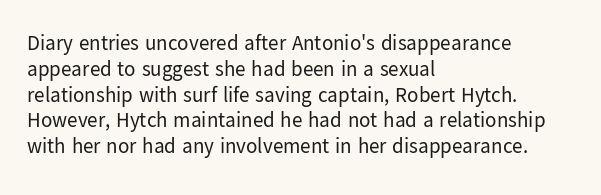
{"italic": "no", "bold": "no", "underline": "no", "align": "left", "line_spacing_ratio": 1.23, "letter_spacing": "normal", "letter_spacing_em": 0.0, "glyph_px": 21}
